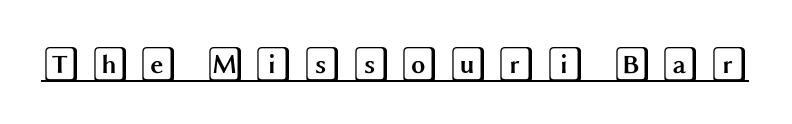
{"italic": "no", "width": "wide", "x_height": "large", "underline": "yes", "letter_spacing": "wide", "letter_spacing_em": 0.25, "glyph_px": 36}
